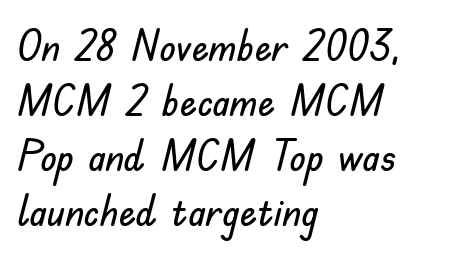
Q: Is the text italic (slanted)? A: Yes.
Q: Is the typeface a serif or a sans-serif typeface? A: Sans-serif.
Q: Is the text underlined? A: No.
Q: How is the paragraph aligned? A: Left-aligned.
Q: Is the spacing between letters normal or unusually wide? A: Normal.
Q: Is the spacing between lines tight, normal or loose? A: Normal.
Q: Width (condensed, normal, or wide)? A: Normal.
Q: Stroke contrast? A: Low.
Q: x-height? A: Small.
Q: Monospaced? A: No.
